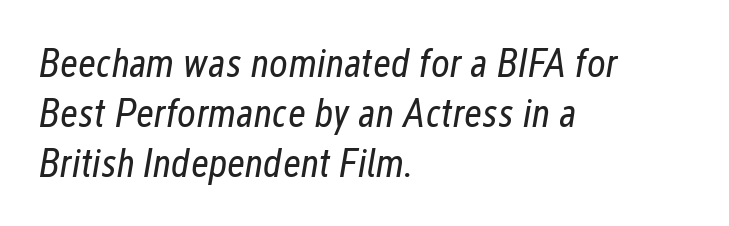
Q: Is the text bold? A: No.
Q: Is the text italic (slanted)? A: Yes, it leans right by about 12 degrees.
Q: Is the text underlined? A: No.
Q: How is the paragraph aligned? A: Left-aligned.
Q: Is the spacing between letters normal or unusually wide? A: Normal.
Q: Is the spacing between lines tight, normal or loose? A: Normal.
Q: Width (condensed, normal, or wide)? A: Condensed.
Q: Stroke contrast? A: Low.
Q: x-height? A: Medium.
Q: Monospaced? A: No.
